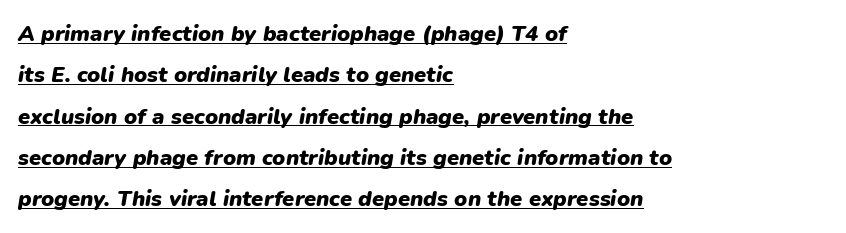
Here the glyphs are tracked normally, forming tight word shapes. The text carries the slant typical of an italic or oblique font. Chunky letters — that's bold for sure. The paragraph has a hard left edge and a soft right edge. The string is rendered with underlining switched on.
